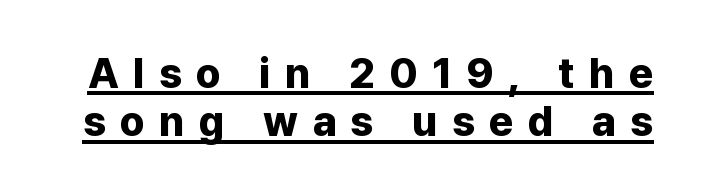
The image shows 42 px bold sans-serif type, upright; set tight line spacing (1.15x), unusually wide letter spacing (+0.34 em), underlined; low stroke contrast and a medium x-height.
